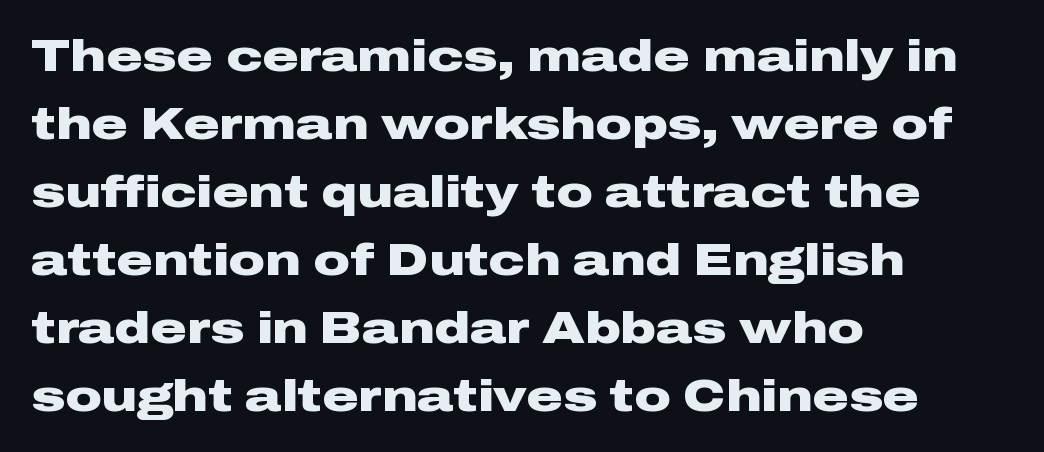
{"serif": "no", "italic": "no", "bold": "yes", "weight": "heavy", "width": "wide", "stroke_contrast": "low", "x_height": "medium", "monospaced": "no", "underline": "no", "align": "left", "line_spacing": "normal", "line_spacing_ratio": 1.51, "letter_spacing": "normal", "letter_spacing_em": 0.0, "glyph_px": 45}
